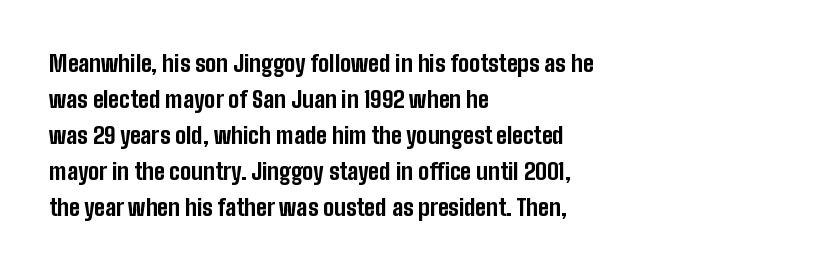
The image shows 23 px bold type, upright; set left-aligned, normal line spacing (1.57x), normal letter spacing, not underlined.
